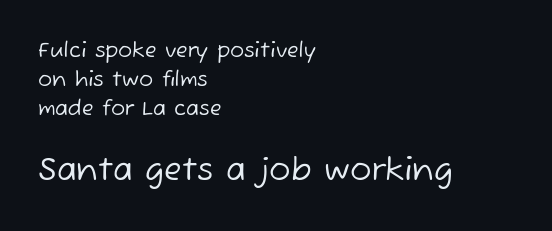
Character size in the trailing block exceeds that of the leading block. Here the designer chose a conventional face with non-uniform glyph widths. Is the stroke heavy? The answer is a plain regular-or-lighter. This rendering features lettering with no underline.
